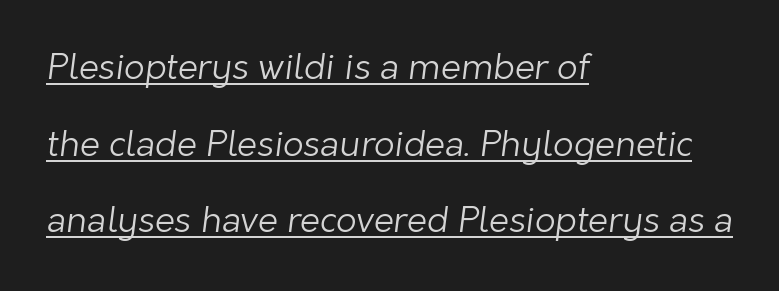
Q: Is the text bold? A: No.
Q: Is the typeface a serif or a sans-serif typeface? A: Sans-serif.
Q: Is the text underlined? A: Yes.
Q: How is the paragraph aligned? A: Left-aligned.
Q: Is the spacing between letters normal or unusually wide? A: Normal.
Q: Is the spacing between lines tight, normal or loose? A: Loose.
Q: Width (condensed, normal, or wide)? A: Normal.
Q: Stroke contrast? A: Low.
Q: x-height? A: Medium.
Q: Monospaced? A: No.
